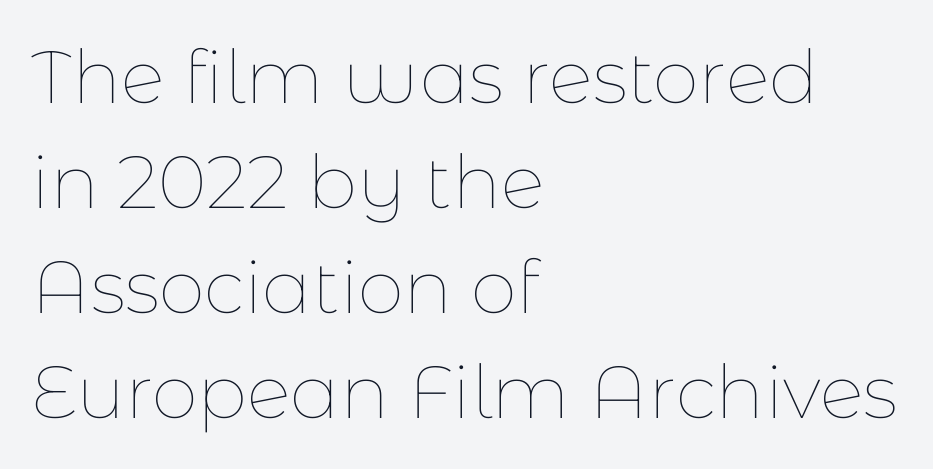
Teacher's note: observe the even left margin — that is flush-left alignment. Rendered with straight, roman letterforms. Letters have the restrained weight of plain body copy at most. Check the space under the baseline: it is left empty. How would I describe the line gaps? Plain and ordinary.
